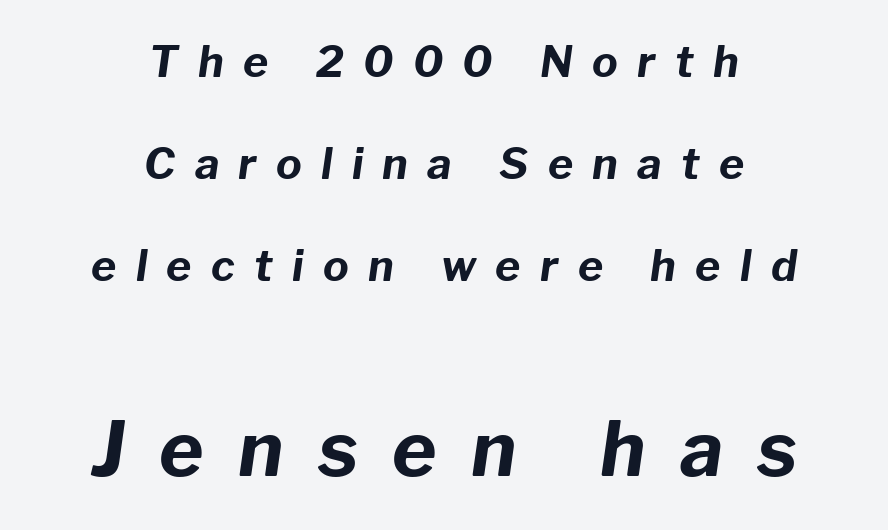
{"italic": "yes", "lean": "right", "slant_degrees": 8, "bold": "yes", "weight": "bold", "width": "normal", "stroke_contrast": "low", "x_height": "medium", "monospaced": "no", "underline": "no", "align": "center", "line_spacing": "loose", "line_spacing_ratio": 2.37, "letter_spacing": "wide", "letter_spacing_em": 0.45, "larger_block": "second", "size_ratio": 1.77, "glyph_px": 76}
